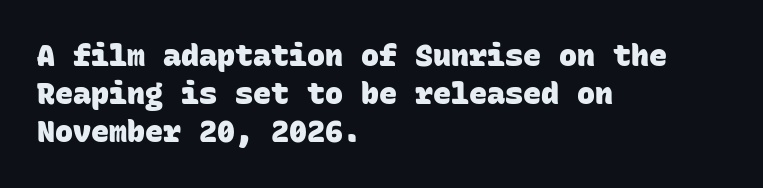
Summary of weight: heavy, a full bold. These lines are rendered in a fixed-pitch font. Here the glyphs are tracked normally, forming tight word shapes. Line starts are locked; line ends wander. Evenly set lines give the paragraph a standard silhouette. The rendering shows plain stroke endings on the letterforms — a sans-serif design.
